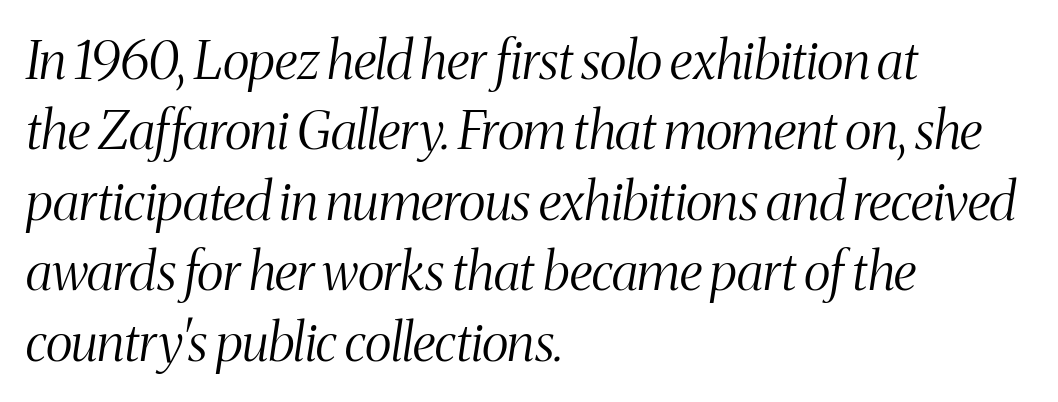
{"serif": "yes", "italic": "yes", "lean": "right", "slant_degrees": 8, "bold": "no", "weight": "light", "width": "condensed", "stroke_contrast": "medium", "x_height": "medium", "monospaced": "no", "underline": "no", "align": "left", "line_spacing": "normal", "line_spacing_ratio": 1.33, "letter_spacing": "normal", "letter_spacing_em": 0.0, "glyph_px": 53}
